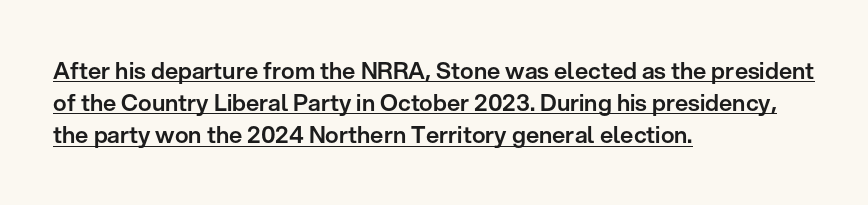
The image shows 23 px text type, upright; set left-aligned, normal line spacing (1.4x), normal letter spacing, underlined.
